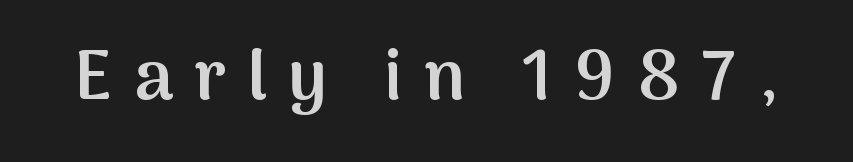
The rendering uses natural spacing where letterforms have individual widths. The type family on display is of the sans-serif kind. This is roman type, the default non-slanted kind. Here the glyphs are tracked loosely, breaking word shapes into spaced letters.
